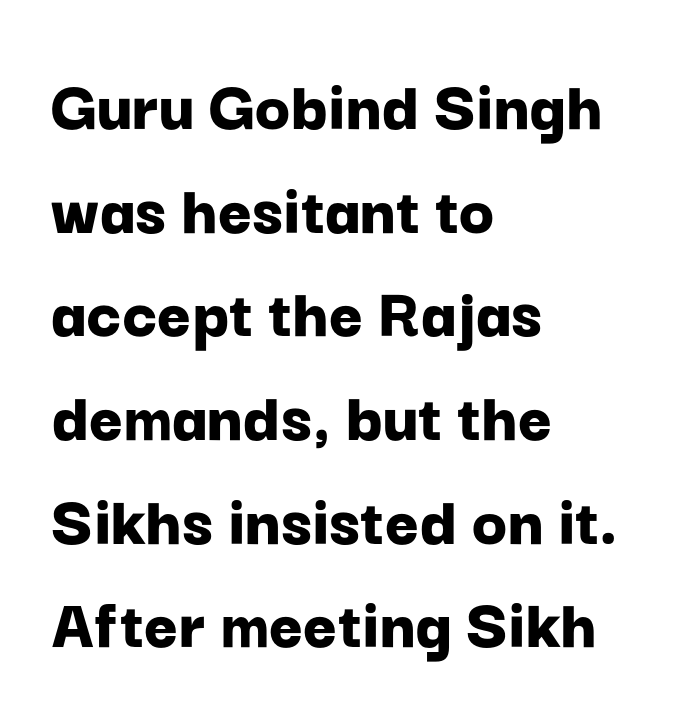
{"serif": "no", "italic": "no", "bold": "yes", "weight": "bold", "width": "normal", "stroke_contrast": "low", "x_height": "medium", "monospaced": "no", "underline": "no", "align": "left", "line_spacing": "normal", "line_spacing_ratio": 1.42, "letter_spacing": "normal", "letter_spacing_em": 0.0, "glyph_px": 73}
